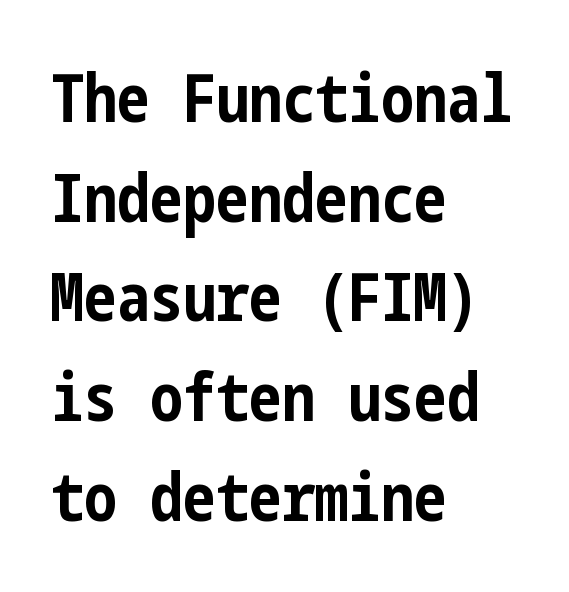
{"serif": "no", "italic": "no", "bold": "yes", "weight": "bold", "width": "condensed", "stroke_contrast": "low", "x_height": "medium", "underline": "no", "align": "left", "line_spacing": "normal", "line_spacing_ratio": 1.51, "letter_spacing": "normal", "letter_spacing_em": 0.0, "glyph_px": 66}
